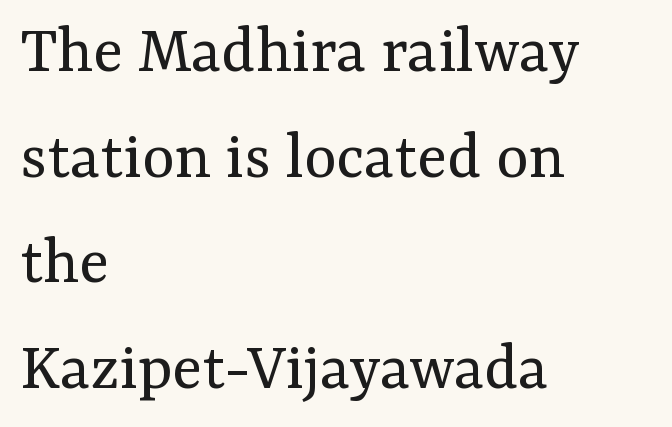
The letters advance in unequal steps, a hallmark of proportional type. The glyphs are unaccompanied by any horizontal stroke below them. What kind of face is this? One with serifs. Is there any slant? The stems are plumb.
